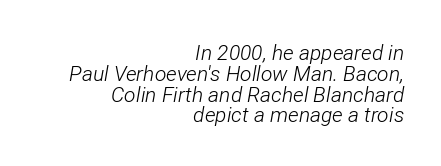
Q: Is the text bold? A: No.
Q: Is the text italic (slanted)? A: Yes, it leans right by about 12 degrees.
Q: Is the text underlined? A: No.
Q: How is the paragraph aligned? A: Right-aligned.
Q: Is the spacing between letters normal or unusually wide? A: Normal.
Q: Is the spacing between lines tight, normal or loose? A: Tight.
